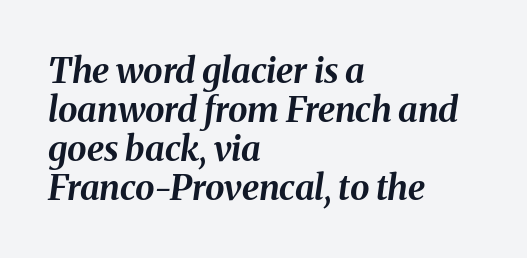
The image shows 35 px bold type, italic (leaning right); set left-aligned, tight line spacing (1.11x), normal letter spacing, not underlined; medium stroke contrast and a medium x-height.
